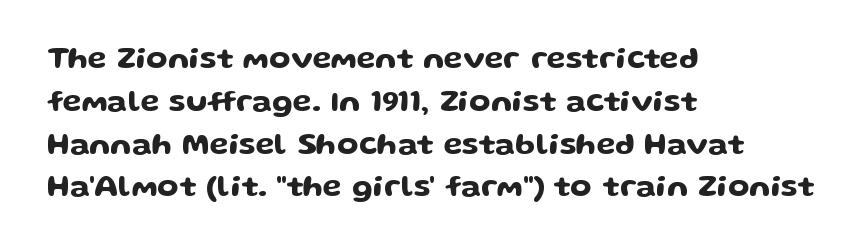
{"serif": "no", "italic": "no", "width": "wide", "stroke_contrast": "low", "x_height": "medium", "monospaced": "no", "underline": "no", "align": "left", "line_spacing": "normal", "line_spacing_ratio": 1.38, "letter_spacing": "normal", "letter_spacing_em": 0.0, "glyph_px": 31}
